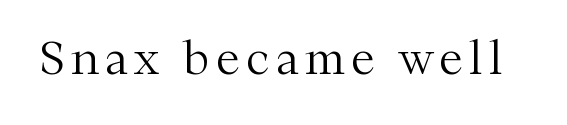
Q: Is the text bold? A: No.
Q: Is the text italic (slanted)? A: No, it is upright.
Q: Is the typeface a serif or a sans-serif typeface? A: Serif.
Q: Is the text underlined? A: No.
Q: Width (condensed, normal, or wide)? A: Normal.
Q: Stroke contrast? A: Medium.
Q: x-height? A: Medium.
Q: Monospaced? A: No.
